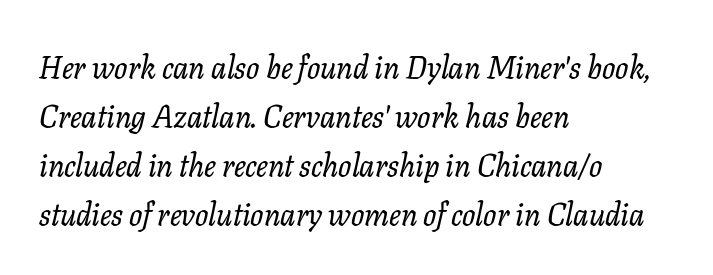
The image shows 31 px serif type, italic (leaning right); set left-aligned, normal line spacing (1.58x), normal letter spacing, not underlined; low stroke contrast and a medium x-height.
